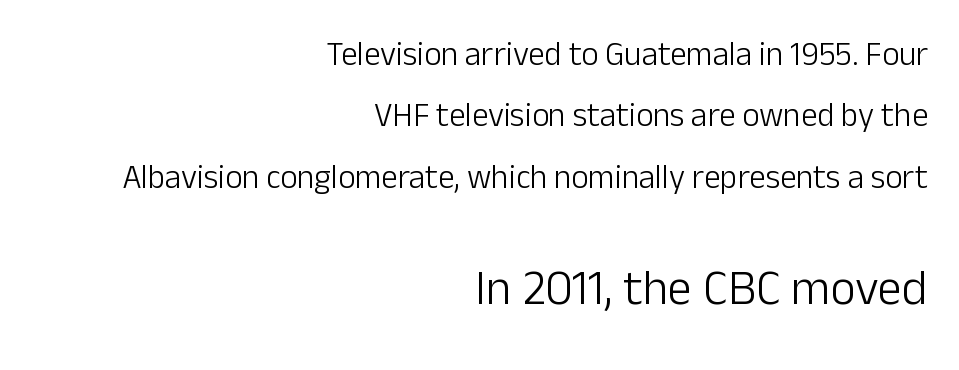
The image shows 49 px light sans-serif type, upright; set right-aligned, line spacing 1.86x, normal letter spacing, not underlined; the second (bottom) block is 1.48x larger; low stroke contrast and a medium x-height.
